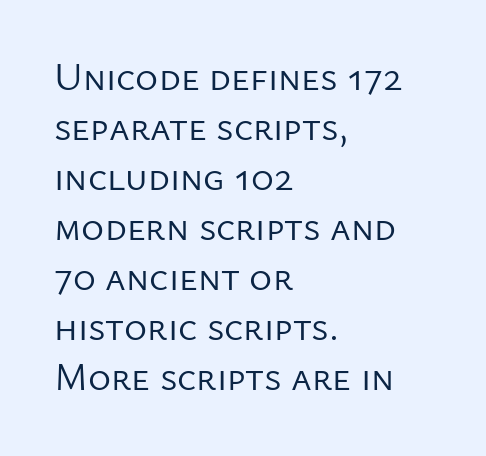
Summary of vertical rhythm: regular, with standard interline spacing. The strokes are not fattened; the text isn't bold. Visually the block forms a straight wall on the left and a jagged coastline on the right. Tracking here is standard; glyphs follow each other at the usual distance. The baseline area is clear. Notice how the stems are strictly vertical — no italics here.
